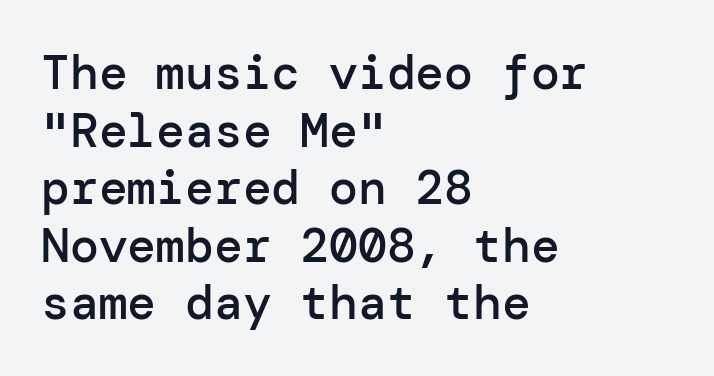
The image shows 48 px semibold sans-serif type, upright; set left-aligned, line spacing 1.2x, normal letter spacing, not underlined; low stroke contrast and a medium x-height.
